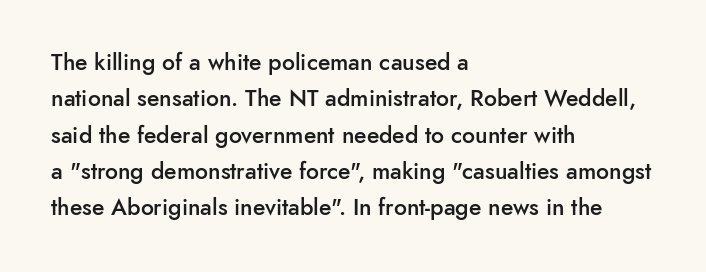
The paragraph shown leans on its left margin. Baseline-to-baseline distance is the conventional proportion of letter height. Check under the words: just untouched page. How are the letters spaced? Ordinarily, with no added tracking.
